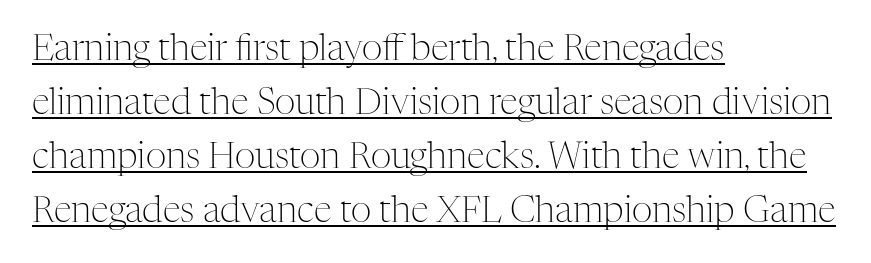
{"serif": "yes", "italic": "no", "bold": "no", "weight": "light", "width": "normal", "stroke_contrast": "medium", "x_height": "medium", "monospaced": "no", "underline": "yes", "align": "left", "line_spacing": "normal", "line_spacing_ratio": 1.5, "letter_spacing": "normal", "letter_spacing_em": 0.0, "glyph_px": 36}
